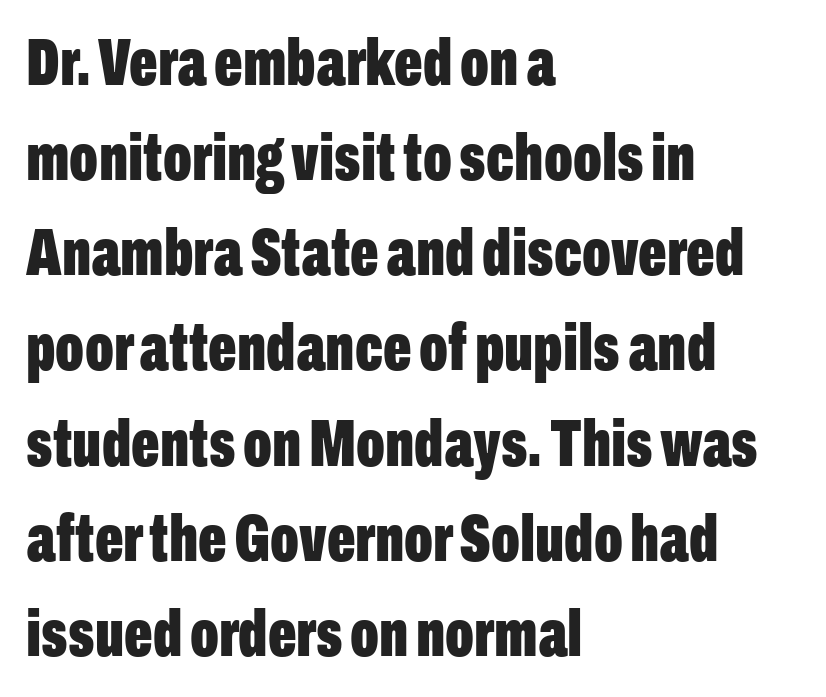
{"serif": "no", "italic": "no", "bold": "yes", "weight": "bold", "width": "condensed", "stroke_contrast": "low", "x_height": "medium", "monospaced": "no", "underline": "no", "align": "left", "line_spacing": "normal", "line_spacing_ratio": 1.42, "letter_spacing": "normal", "letter_spacing_em": 0.0, "glyph_px": 67}
